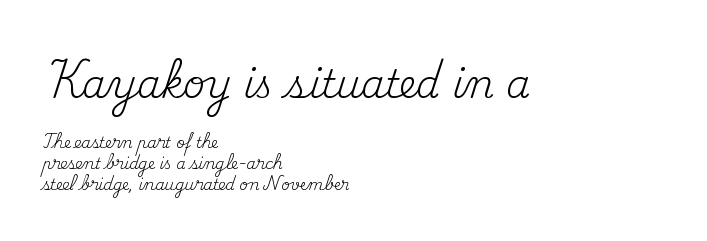
{"serif": "yes", "bold": "no", "weight": "regular", "width": "normal", "stroke_contrast": "medium", "x_height": "small", "monospaced": "no", "underline": "no", "align": "left", "line_spacing": "normal", "line_spacing_ratio": 1.41, "letter_spacing": "normal", "letter_spacing_em": 0.0, "larger_block": "first", "size_ratio": 2.53, "glyph_px": 38}
